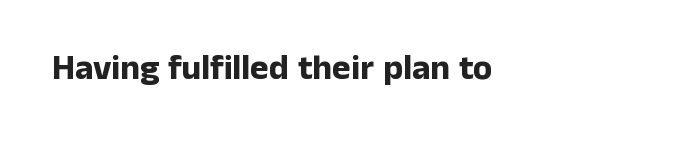
Tall strokes in this sample are plumb rather than angled. Varying glyph widths throughout — classic text-font behaviour. Default kerning and tracking; the words read as compact shapes. Its strokes are broad and dark, the hallmark of bold type. Quick note: underline off.
